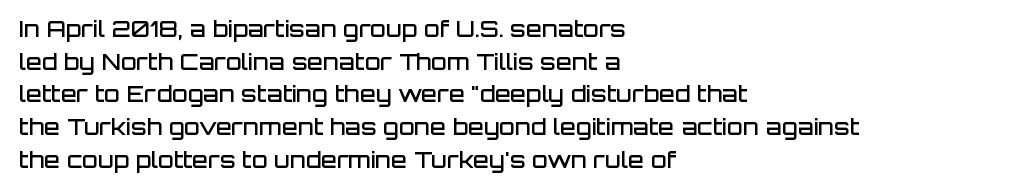
The image shows 23 px text type, upright; set left-aligned, normal line spacing (1.42x), normal letter spacing, not underlined.
